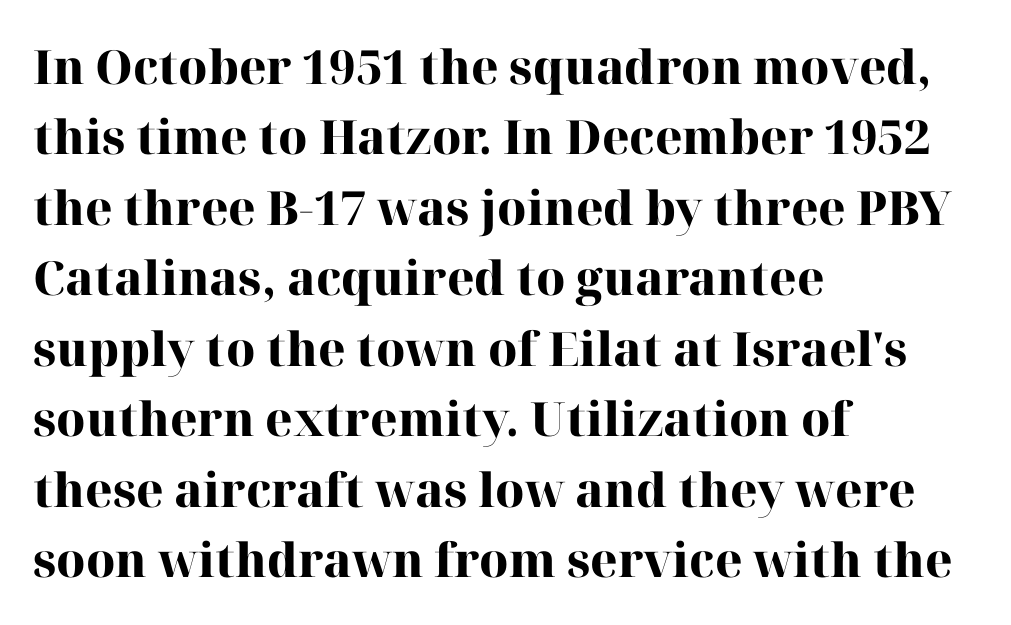
The image shows 47 px heavy serif type, upright; set left-aligned, normal line spacing (1.5x), normal letter spacing, not underlined; high stroke contrast and a medium x-height.
